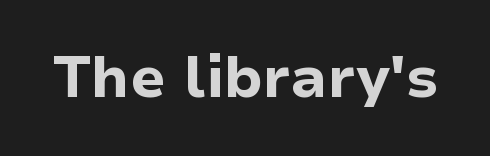
Proportional: the letters do not fall into vertical columns. These lines were composed using upright roman letters. Quick note: underline off. Look at the bottom of the vertical strokes: they stop flat, with no serifs. Look at the stroke-to-counter ratio: heavy, a bold.
